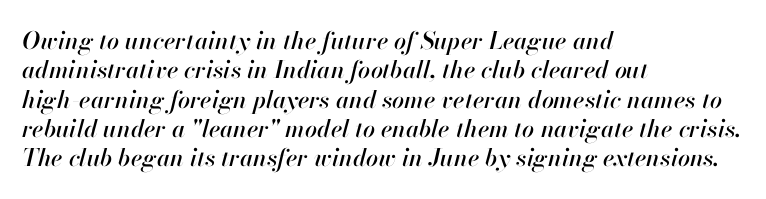
{"italic": "yes", "lean": "right", "slant_degrees": 13, "underline": "no", "align": "left", "line_spacing_ratio": 1.22, "letter_spacing": "normal", "letter_spacing_em": 0.0, "glyph_px": 24}
